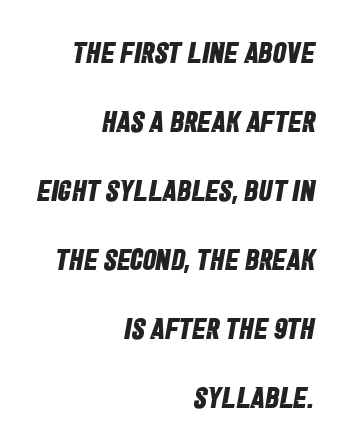
The image shows 30 px bold, condensed sans-serif type; set right-aligned, loose line spacing (2.3x), normal letter spacing, not underlined; low stroke contrast and a large x-height.
